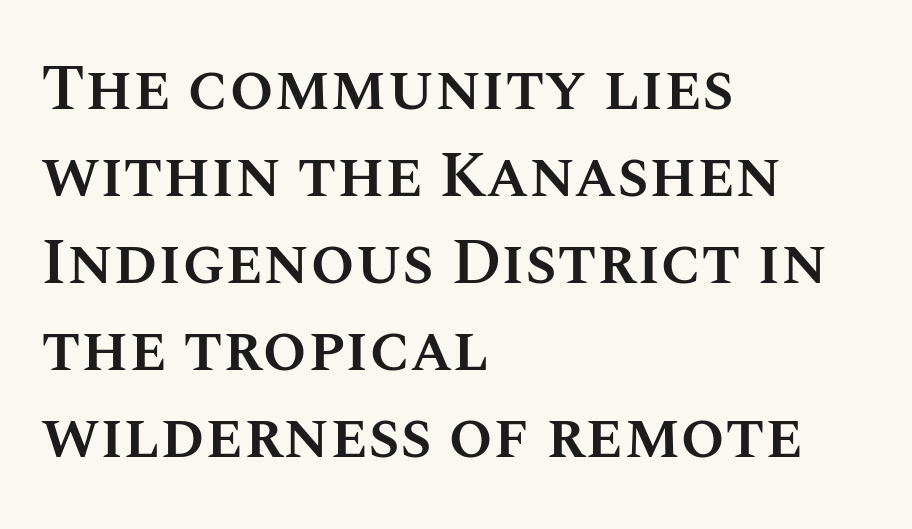
The space between consecutive lines is moderate. The gap between lines stays unmarked. Stroke thickness is moderately raised; the sample reads as semibold. Caption: standard tracking, unaltered.
